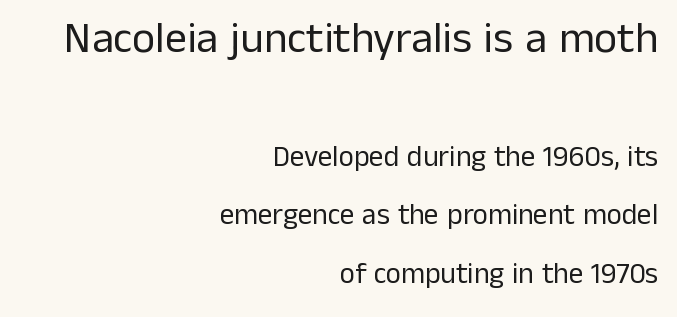
{"serif": "no", "italic": "no", "bold": "no", "weight": "regular", "width": "normal", "stroke_contrast": "low", "x_height": "medium", "monospaced": "no", "underline": "no", "align": "right", "line_spacing": "loose", "line_spacing_ratio": 2.03, "letter_spacing": "normal", "letter_spacing_em": 0.0, "larger_block": "first", "size_ratio": 1.52, "glyph_px": 44}
